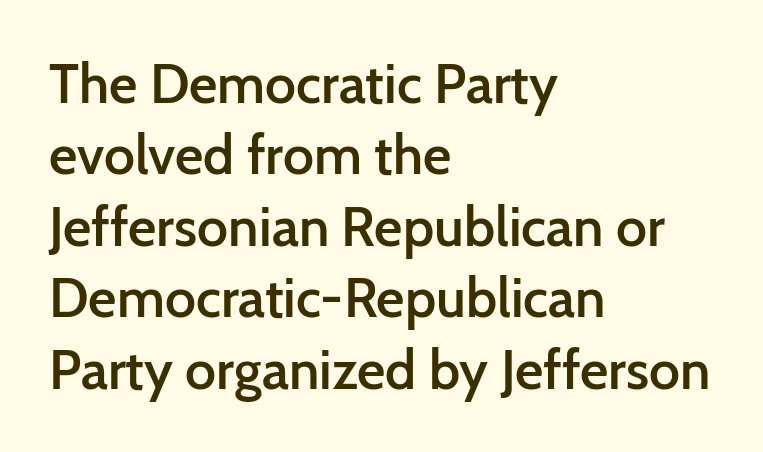
Q: Is the text bold? A: Semi-bold.
Q: Is the text italic (slanted)? A: No, it is upright.
Q: Is the typeface a serif or a sans-serif typeface? A: Sans-serif.
Q: Is the text underlined? A: No.
Q: How is the paragraph aligned? A: Left-aligned.
Q: Is the spacing between letters normal or unusually wide? A: Normal.
Q: Is the spacing between lines tight, normal or loose? A: Normal.
Q: Width (condensed, normal, or wide)? A: Normal.
Q: Stroke contrast? A: Low.
Q: x-height? A: Medium.
Q: Monospaced? A: No.
